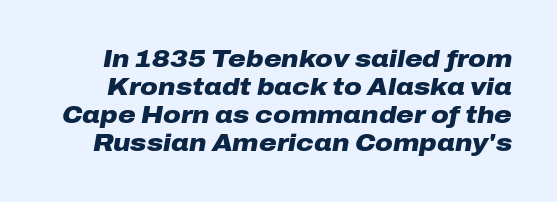
The image shows 24 px bold type, italic (leaning right); set line spacing 1.16x, normal letter spacing, not underlined.
